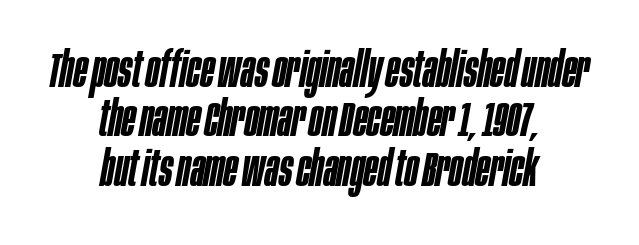
{"italic": "yes", "lean": "right", "slant_degrees": 10, "bold": "semi", "weight": "semibold", "width": "condensed", "stroke_contrast": "low", "x_height": "large", "monospaced": "no", "underline": "no", "align": "center", "line_spacing": "tight", "line_spacing_ratio": 0.99, "letter_spacing": "normal", "letter_spacing_em": 0.0, "glyph_px": 50}
